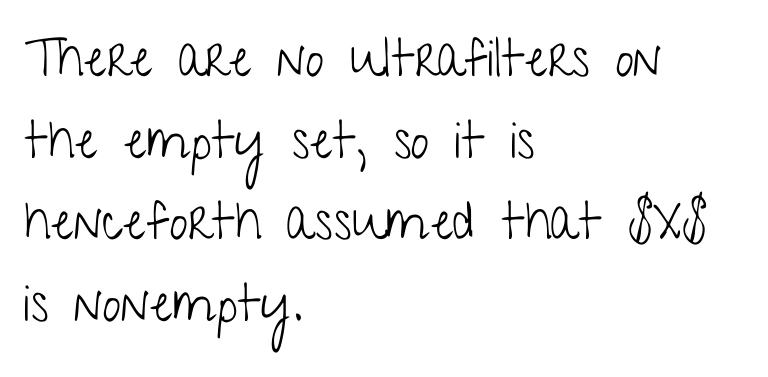
{"serif": "no", "italic": "no", "bold": "no", "weight": "light", "width": "condensed", "stroke_contrast": "low", "x_height": "medium", "monospaced": "no", "underline": "no", "align": "left", "line_spacing": "normal", "line_spacing_ratio": 1.57, "letter_spacing": "normal", "letter_spacing_em": 0.0, "glyph_px": 52}
